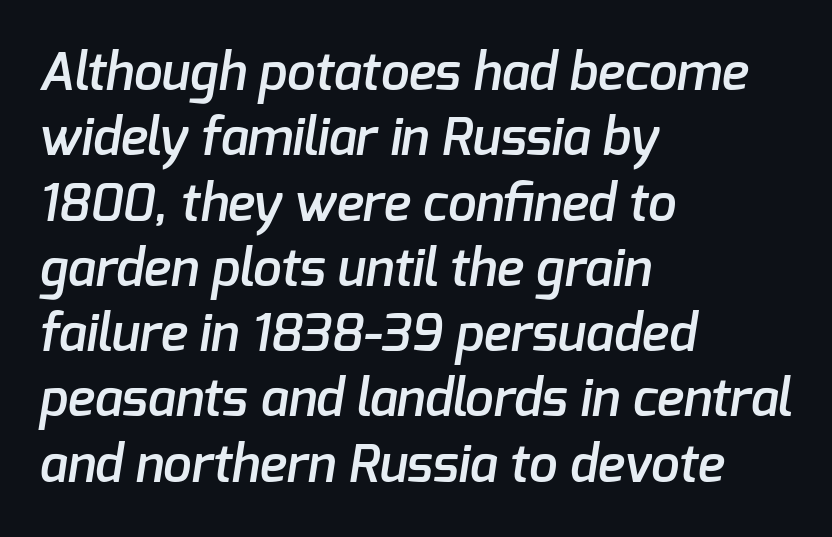
No feet cap the strokes, marking this as sans-serif type. Only glyphs here, with clear space below each row. Horizontal alignment here is leftward, the default for most running prose. Is this a fixed-width face? No — the glyphs have proportional, varying widths.
